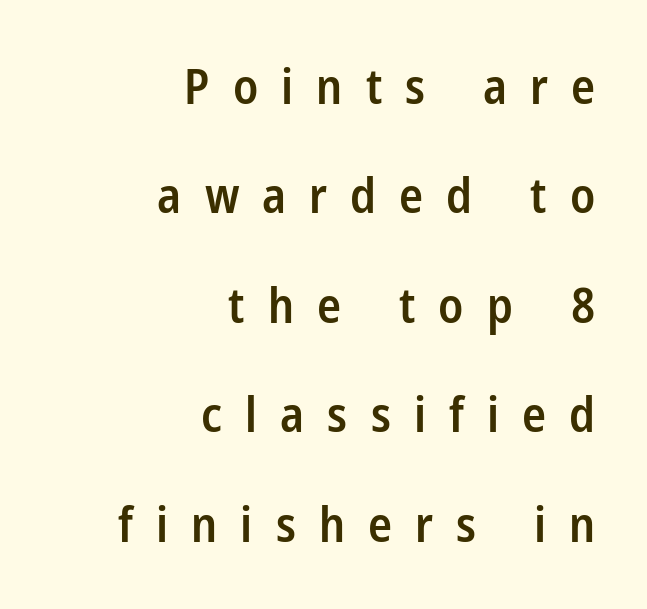
{"serif": "no", "italic": "no", "bold": "semi", "weight": "semibold", "width": "condensed", "stroke_contrast": "low", "x_height": "medium", "monospaced": "no", "underline": "no", "align": "right", "line_spacing": "loose", "line_spacing_ratio": 2.28, "letter_spacing": "wide", "letter_spacing_em": 0.48, "glyph_px": 48}
